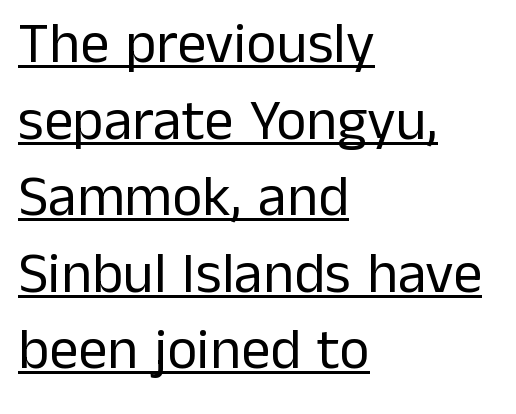
Q: Is the text bold? A: No.
Q: Is the text italic (slanted)? A: No, it is upright.
Q: Is the typeface a serif or a sans-serif typeface? A: Sans-serif.
Q: Is the text underlined? A: Yes.
Q: How is the paragraph aligned? A: Left-aligned.
Q: Is the spacing between letters normal or unusually wide? A: Normal.
Q: Is the spacing between lines tight, normal or loose? A: Normal.
Q: Width (condensed, normal, or wide)? A: Normal.
Q: Stroke contrast? A: Low.
Q: x-height? A: Medium.
Q: Monospaced? A: No.
